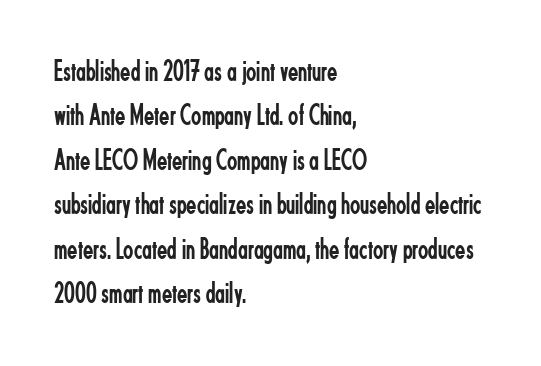
The image shows 30 px regular-weight, condensed sans-serif type, upright; set left-aligned, normal line spacing (1.48x), normal letter spacing, not underlined; low stroke contrast and a small x-height.
